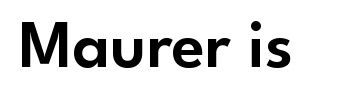
The letters advance in unequal steps, a hallmark of proportional type. Regarding serifs, this sample does without them. Lines of text with bare space underneath. Honestly, the letter spacing is just normal — you wouldn't notice it. It's the straight-up-and-down kind of type.
